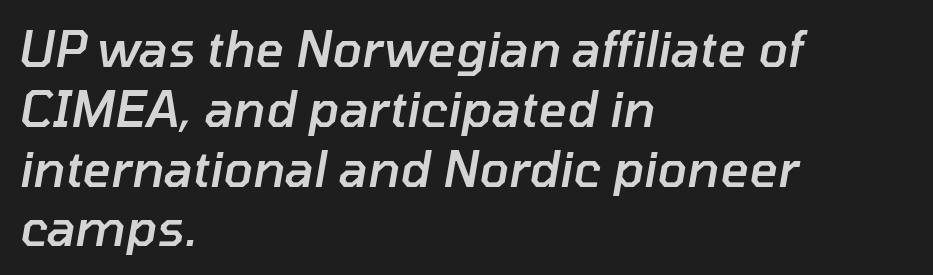
{"italic": "yes", "lean": "right", "slant_degrees": 10, "bold": "semi", "weight": "semibold", "width": "normal", "stroke_contrast": "low", "x_height": "medium", "monospaced": "no", "underline": "no", "align": "left", "line_spacing_ratio": 1.22, "letter_spacing": "normal", "letter_spacing_em": 0.0, "glyph_px": 49}
